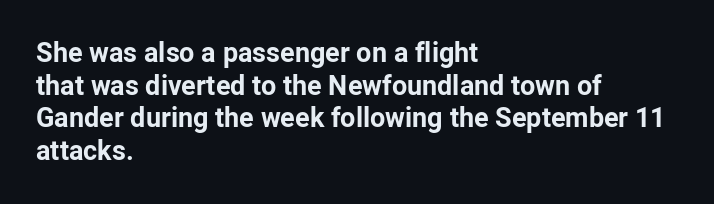
The glyphs are unaccompanied by any horizontal stroke below them. The passage shown is emphatically bold. The lettering holds an erect, upright posture throughout. Here the glyphs are tracked normally, forming tight word shapes.
